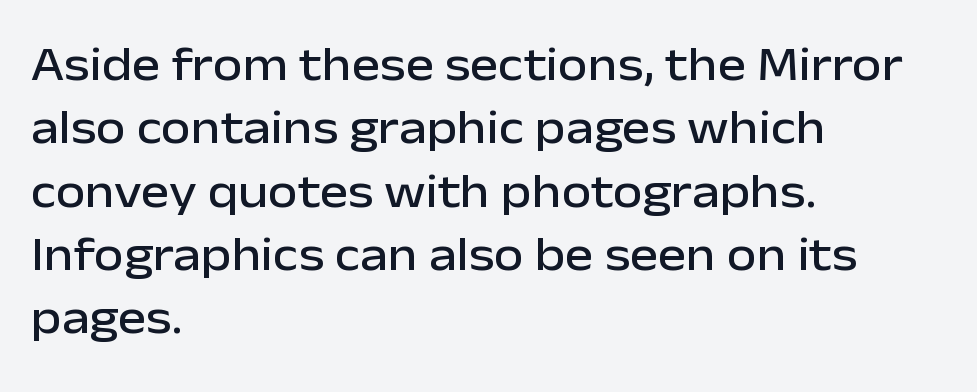
Q: Is the text italic (slanted)? A: No, it is upright.
Q: Is the typeface a serif or a sans-serif typeface? A: Sans-serif.
Q: Is the text underlined? A: No.
Q: How is the paragraph aligned? A: Left-aligned.
Q: Is the spacing between letters normal or unusually wide? A: Normal.
Q: Is the spacing between lines tight, normal or loose? A: Normal.
Q: Width (condensed, normal, or wide)? A: Normal.
Q: Stroke contrast? A: Low.
Q: x-height? A: Medium.
Q: Monospaced? A: No.
